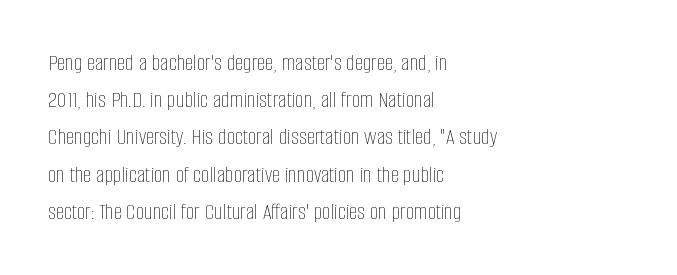
The image shows 24 px text type, upright; set left-aligned, normal line spacing (1.55x), normal letter spacing, not underlined.
